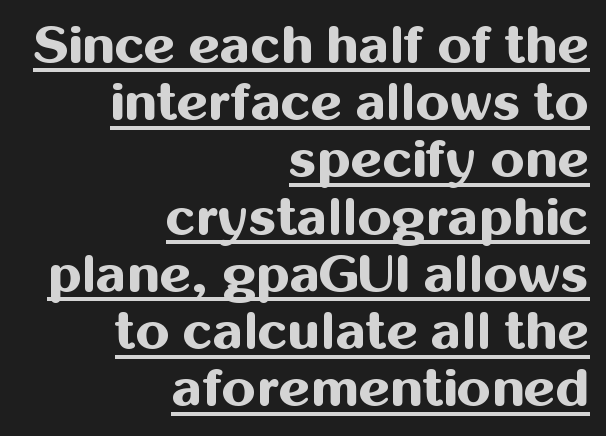
{"serif": "no", "italic": "no", "bold": "yes", "weight": "bold", "width": "normal", "stroke_contrast": "medium", "x_height": "medium", "monospaced": "no", "underline": "yes", "align": "right", "line_spacing": "tight", "line_spacing_ratio": 1.06, "letter_spacing": "normal", "letter_spacing_em": 0.0, "glyph_px": 54}
